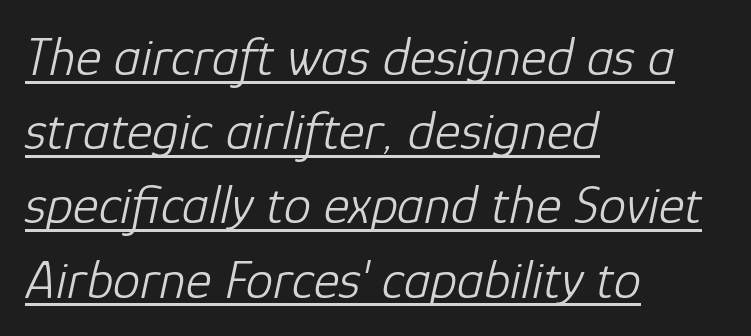
Q: Is the text bold? A: No.
Q: Is the text italic (slanted)? A: Yes, it leans right by about 12 degrees.
Q: Is the text underlined? A: Yes.
Q: How is the paragraph aligned? A: Left-aligned.
Q: Is the spacing between letters normal or unusually wide? A: Normal.
Q: Is the spacing between lines tight, normal or loose? A: Normal.
Q: Width (condensed, normal, or wide)? A: Normal.
Q: Stroke contrast? A: Low.
Q: x-height? A: Medium.
Q: Monospaced? A: No.
